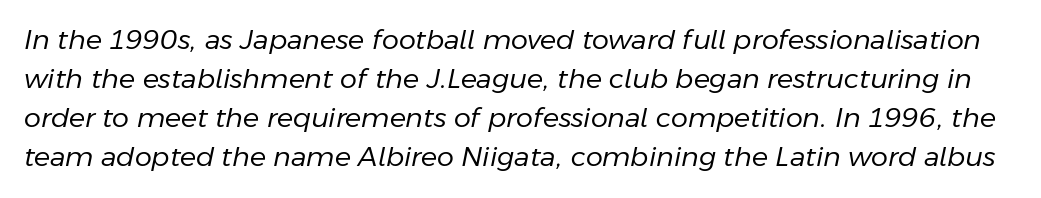
Q: Is the text bold? A: No.
Q: Is the text italic (slanted)? A: Yes, it leans right by about 11 degrees.
Q: Is the text underlined? A: No.
Q: Is the spacing between letters normal or unusually wide? A: Normal.
Q: Is the spacing between lines tight, normal or loose? A: Normal.
